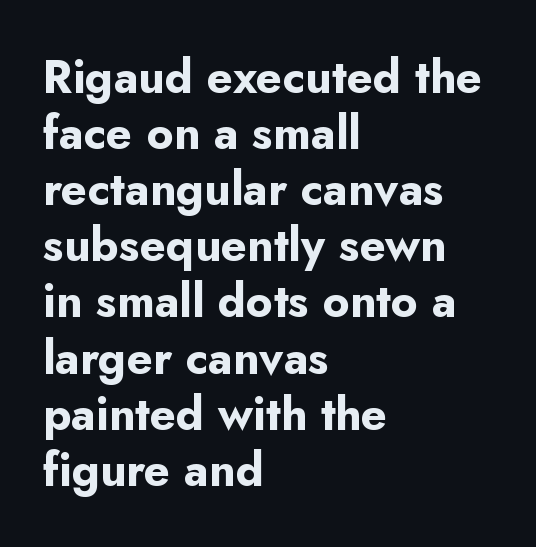
The font family rendered here belongs to the sans-serif group. The rendering keeps characters at their native spacing. The letters are bold, with thick, heavy strokes. Ascenders rise straight up at ninety degrees. You could not count columns in this text — the font is proportionally spaced.
